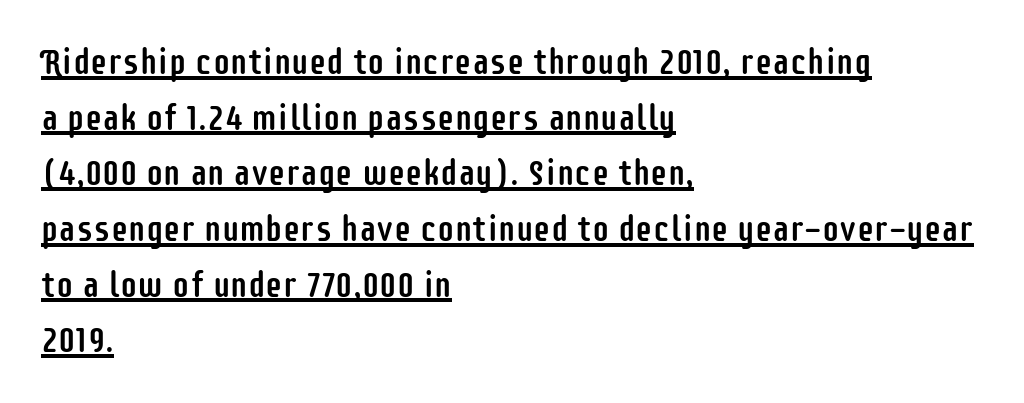
{"serif": "no", "italic": "no", "width": "condensed", "stroke_contrast": "low", "x_height": "large", "monospaced": "no", "underline": "yes", "align": "left", "line_spacing": "normal", "line_spacing_ratio": 1.59, "letter_spacing": "normal", "letter_spacing_em": 0.0, "glyph_px": 35}
